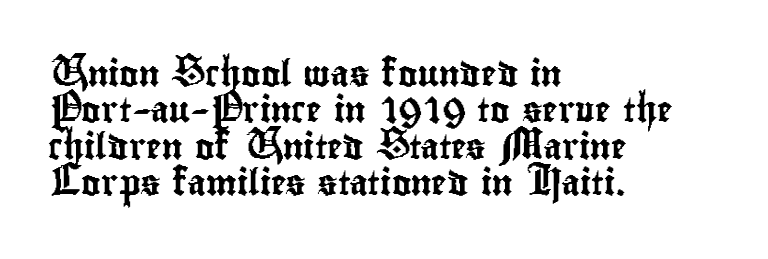
Q: Is the text italic (slanted)? A: No, it is upright.
Q: Is the text underlined? A: No.
Q: How is the paragraph aligned? A: Left-aligned.
Q: Is the spacing between letters normal or unusually wide? A: Normal.
Q: Is the spacing between lines tight, normal or loose? A: Normal.
